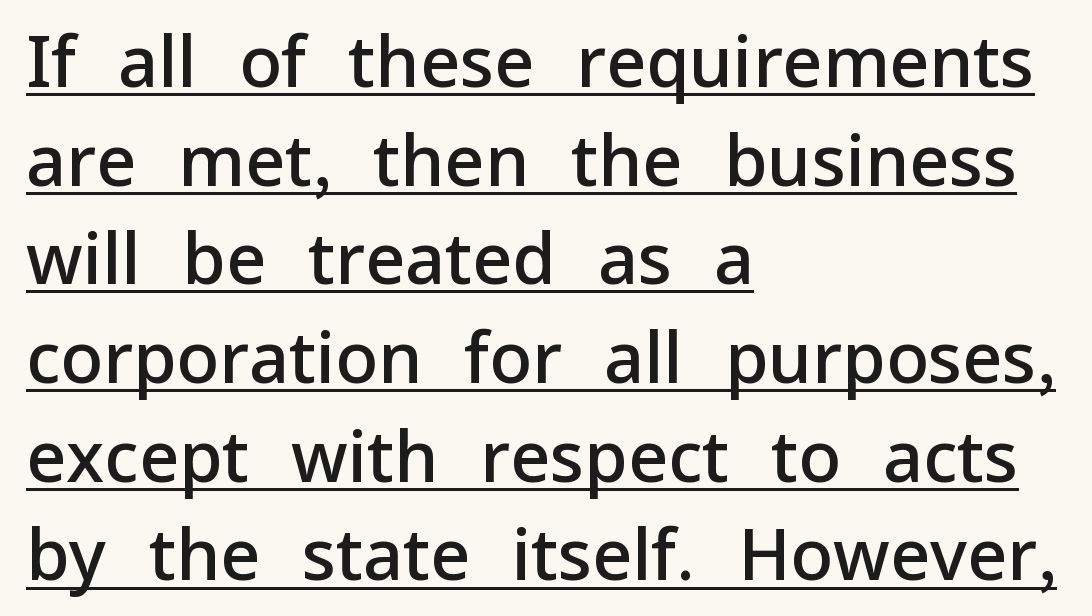
One glance says typical: line gaps are just what's usual. The type is set solid horizontally, with unmodified tracking. Check the space under the baseline: a stroke is drawn there. Style check: upright. These lines are set flush left with a ragged right edge.
